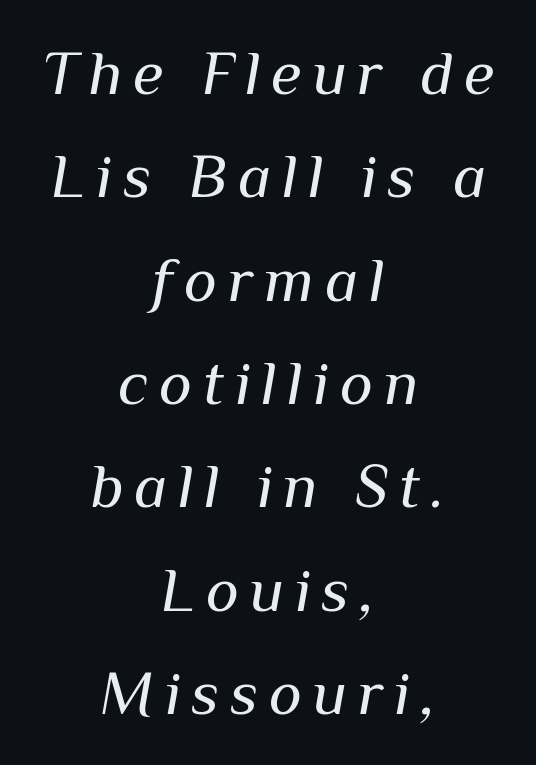
Q: Is the text bold? A: No.
Q: Is the text italic (slanted)? A: Yes, it leans right by about 10 degrees.
Q: Is the text underlined? A: No.
Q: How is the paragraph aligned? A: Centered.
Q: Is the spacing between lines tight, normal or loose? A: Normal.
Q: Width (condensed, normal, or wide)? A: Normal.
Q: Stroke contrast? A: Medium.
Q: x-height? A: Medium.
Q: Monospaced? A: No.
